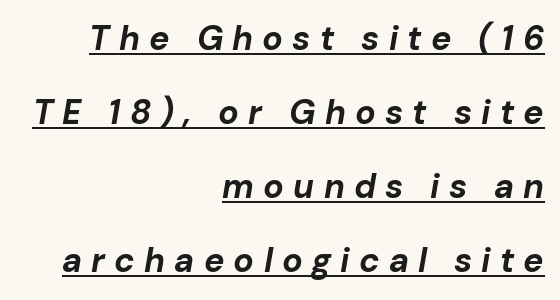
{"italic": "yes", "lean": "right", "slant_degrees": 10, "bold": "yes", "weight": "bold", "width": "normal", "stroke_contrast": "low", "x_height": "medium", "monospaced": "no", "underline": "yes", "align": "right", "line_spacing": "loose", "line_spacing_ratio": 2.18, "letter_spacing": "wide", "letter_spacing_em": 0.27, "glyph_px": 34}
